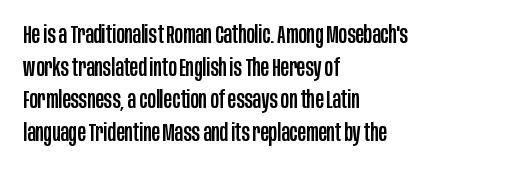
{"italic": "no", "underline": "no", "align": "left", "line_spacing": "normal", "line_spacing_ratio": 1.31, "letter_spacing": "normal", "letter_spacing_em": 0.0, "glyph_px": 25}
